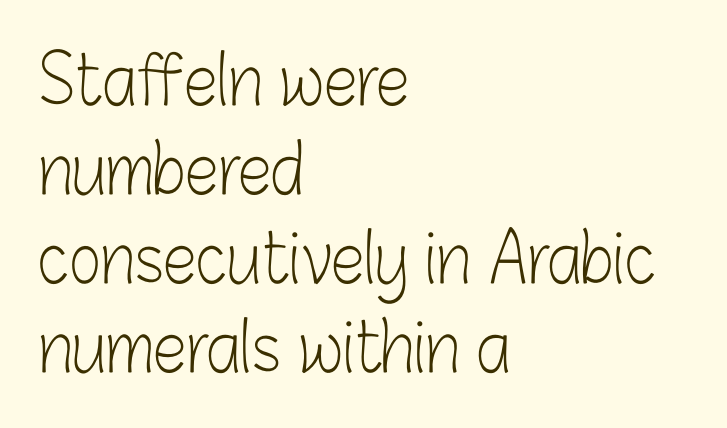
Do the letters lean? They stand straight. Left-aligned paragraph, ragged on the right. Clear beneath every line of the passage. Each new line begins a customary step beneath the previous one.
